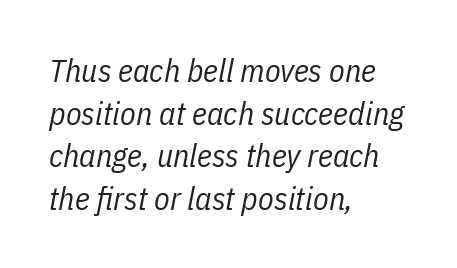
{"italic": "yes", "lean": "right", "slant_degrees": 11, "bold": "no", "weight": "regular", "width": "condensed", "stroke_contrast": "low", "x_height": "medium", "monospaced": "no", "underline": "no", "align": "left", "line_spacing": "normal", "line_spacing_ratio": 1.33, "letter_spacing": "normal", "letter_spacing_em": 0.0, "glyph_px": 32}
